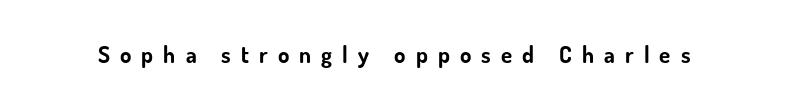
The image shows 23 px bold type, upright; set unusually wide letter spacing (+0.44 em), not underlined.
